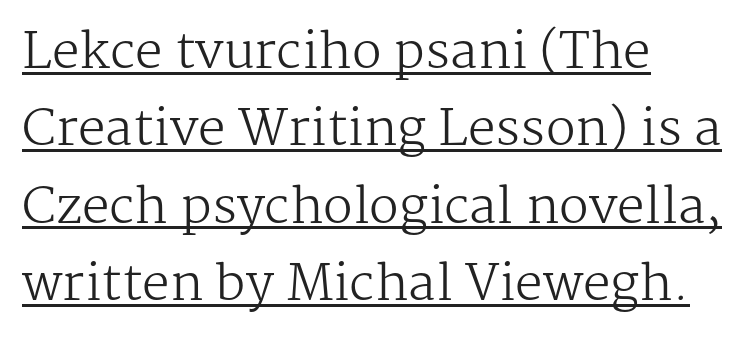
Q: Is the text bold? A: No.
Q: Is the text italic (slanted)? A: No, it is upright.
Q: Is the typeface a serif or a sans-serif typeface? A: Serif.
Q: Is the text underlined? A: Yes.
Q: How is the paragraph aligned? A: Left-aligned.
Q: Is the spacing between letters normal or unusually wide? A: Normal.
Q: Is the spacing between lines tight, normal or loose? A: Normal.
Q: Width (condensed, normal, or wide)? A: Normal.
Q: Stroke contrast? A: Medium.
Q: x-height? A: Medium.
Q: Monospaced? A: No.
